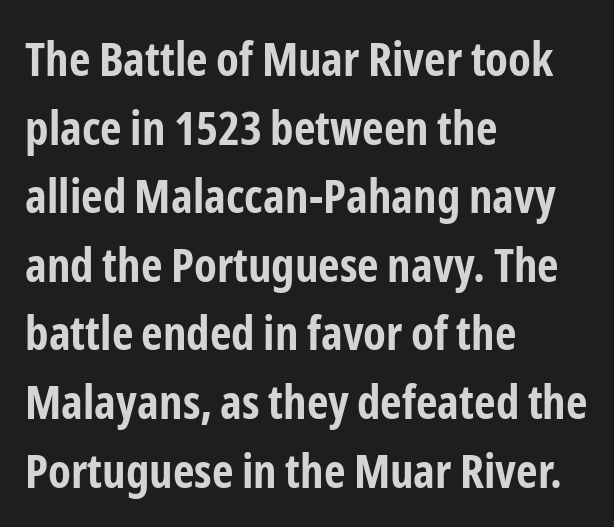
Q: Is the text bold? A: Yes.
Q: Is the text italic (slanted)? A: No, it is upright.
Q: Is the typeface a serif or a sans-serif typeface? A: Sans-serif.
Q: Is the text underlined? A: No.
Q: How is the paragraph aligned? A: Left-aligned.
Q: Is the spacing between letters normal or unusually wide? A: Normal.
Q: Is the spacing between lines tight, normal or loose? A: Normal.
Q: Width (condensed, normal, or wide)? A: Condensed.
Q: Stroke contrast? A: Low.
Q: x-height? A: Medium.
Q: Monospaced? A: No.
